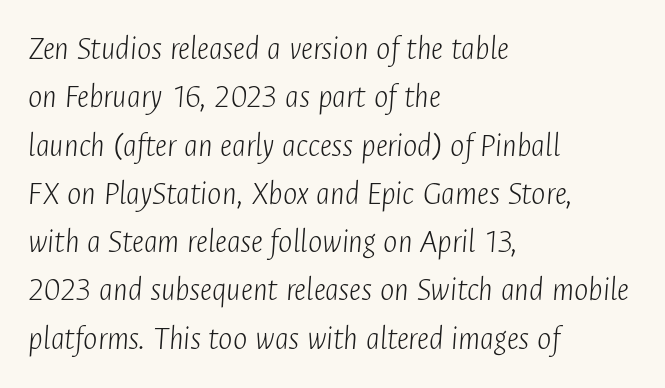
Underlining? Definitely not there. Is the block centered? No — it sits flush against the left margin. In terms of posture, this sample is oblique. Heaviness? Minimal to ordinary, like unemphasized prose. How would I describe the line gaps? Plain and ordinary.
